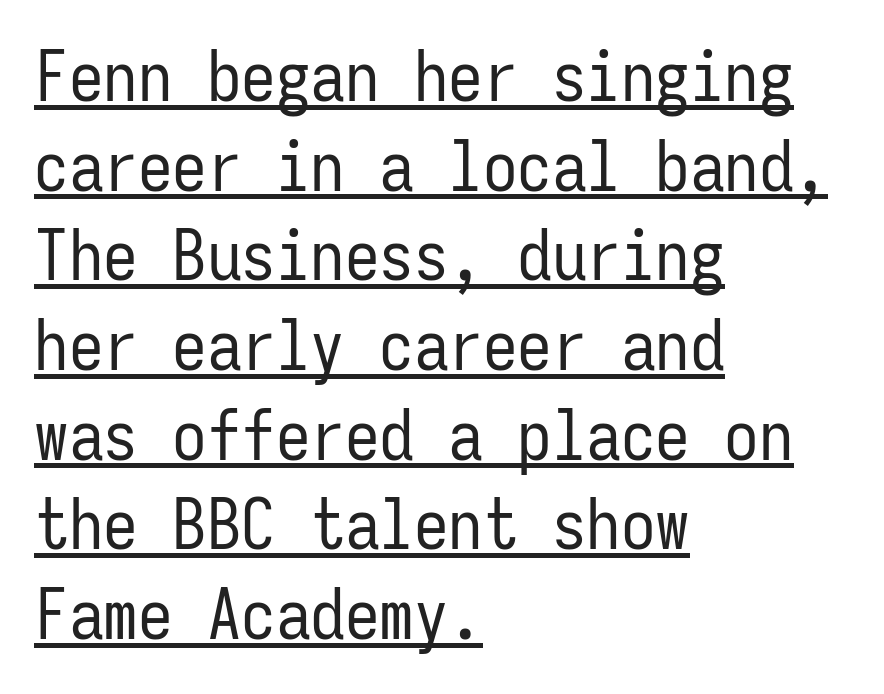
The designer left line spacing at the default. Monospaced: the letters line up in strict vertical columns. You can see a thin bar hugging the bottom of the glyphs. Nothing heavy about these letters — not bold at all.
